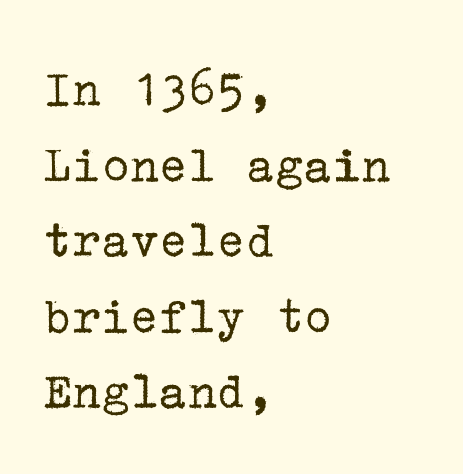
The image shows 54 px regular-weight serif type, upright; set left-aligned, normal line spacing (1.4x), normal letter spacing, not underlined; low stroke contrast and a medium x-height.
